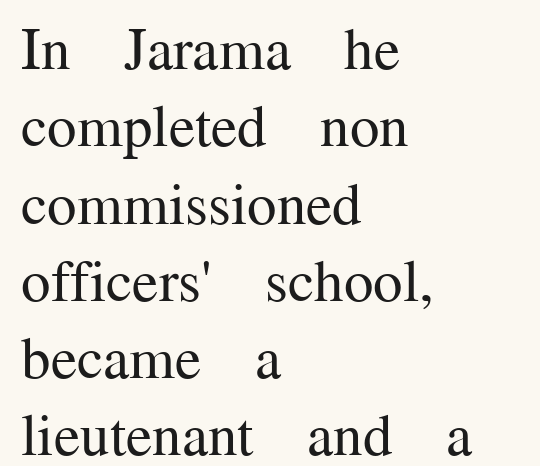
The image shows 59 px regular-weight serif type, upright; set left-aligned, normal line spacing (1.31x), normal letter spacing, not underlined; medium stroke contrast and a medium x-height.
